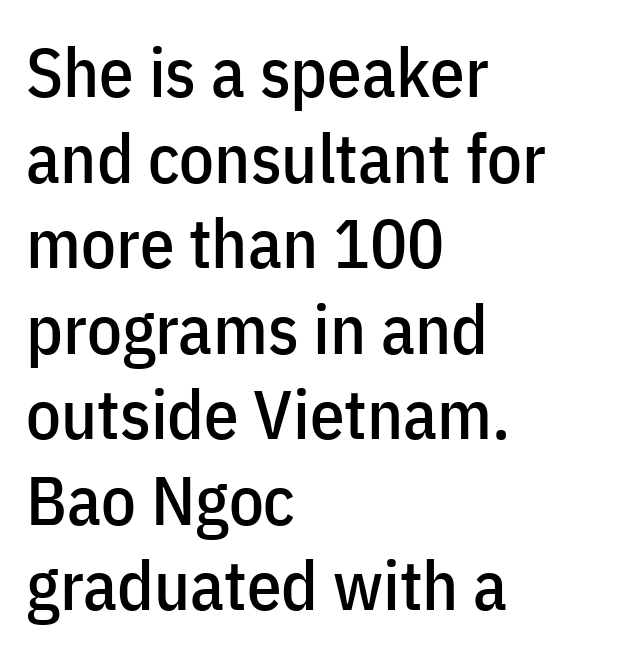
The image shows 69 px condensed sans-serif type, upright; set left-aligned, line spacing 1.24x, normal letter spacing, not underlined; low stroke contrast and a medium x-height.
